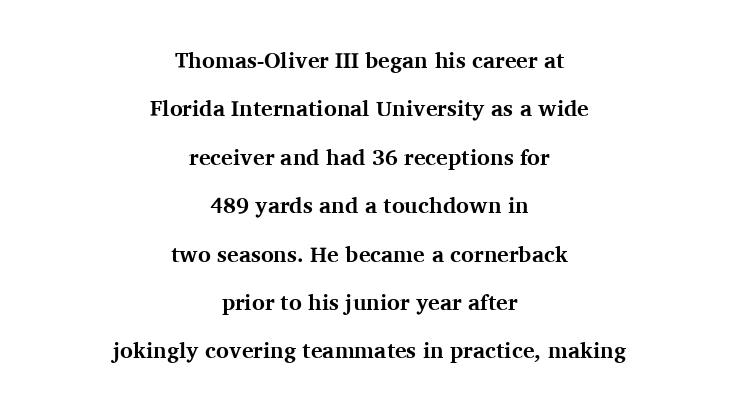
Q: Is the text bold? A: Yes.
Q: Is the text italic (slanted)? A: No, it is upright.
Q: Is the text underlined? A: No.
Q: How is the paragraph aligned? A: Centered.
Q: Is the spacing between letters normal or unusually wide? A: Normal.
Q: Is the spacing between lines tight, normal or loose? A: Loose.
